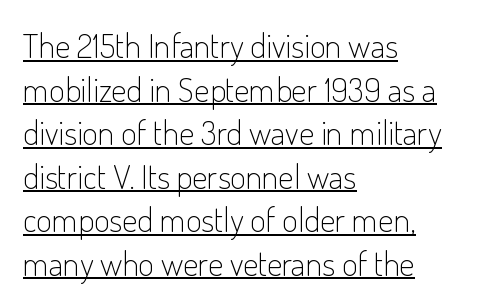
{"serif": "no", "italic": "no", "bold": "no", "weight": "light", "width": "condensed", "stroke_contrast": "low", "x_height": "small", "monospaced": "no", "underline": "yes", "align": "left", "line_spacing": "normal", "line_spacing_ratio": 1.28, "letter_spacing": "normal", "letter_spacing_em": 0.0, "glyph_px": 34}
